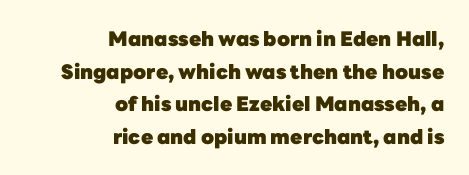
The image shows 20 px bold type, upright; set right-aligned, normal line spacing (1.63x), normal letter spacing, not underlined.
